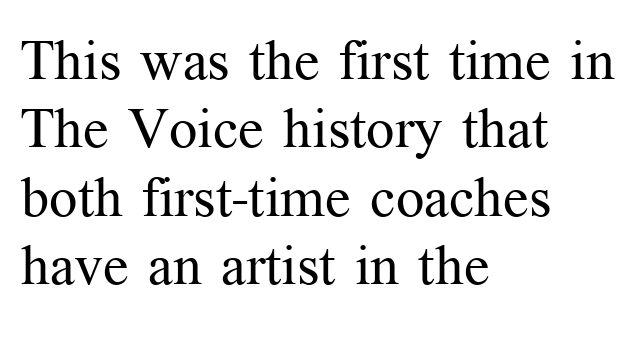
{"serif": "yes", "italic": "no", "bold": "no", "weight": "regular", "width": "normal", "stroke_contrast": "medium", "x_height": "medium", "monospaced": "no", "underline": "no", "align": "left", "line_spacing_ratio": 1.22, "letter_spacing": "normal", "letter_spacing_em": 0.0, "glyph_px": 56}
